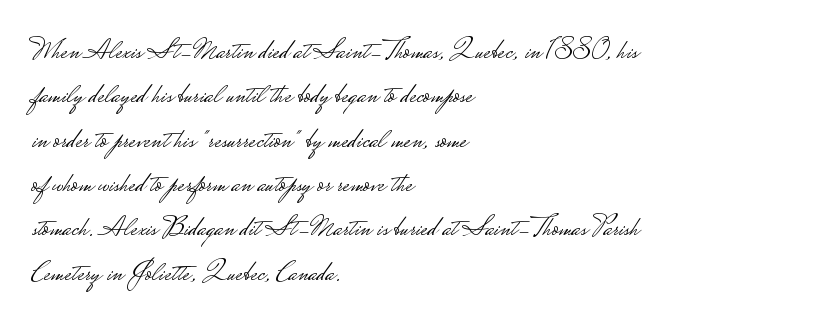
The image shows 29 px light, wide sans-serif type; set left-aligned, normal line spacing (1.53x), normal letter spacing, not underlined; low stroke contrast.
